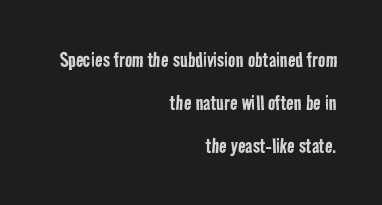
Q: Is the text bold? A: No.
Q: Is the text underlined? A: No.
Q: How is the paragraph aligned? A: Right-aligned.
Q: Is the spacing between letters normal or unusually wide? A: Normal.
